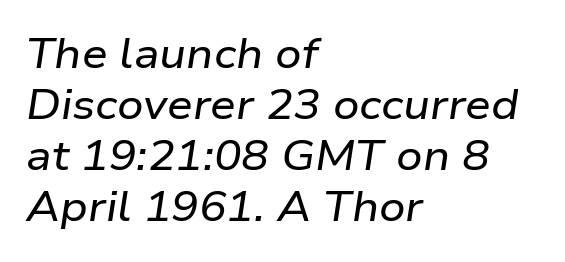
{"italic": "yes", "lean": "right", "slant_degrees": 9, "width": "wide", "stroke_contrast": "low", "x_height": "medium", "monospaced": "no", "underline": "no", "align": "left", "line_spacing_ratio": 1.24, "letter_spacing": "normal", "letter_spacing_em": 0.0, "glyph_px": 41}
